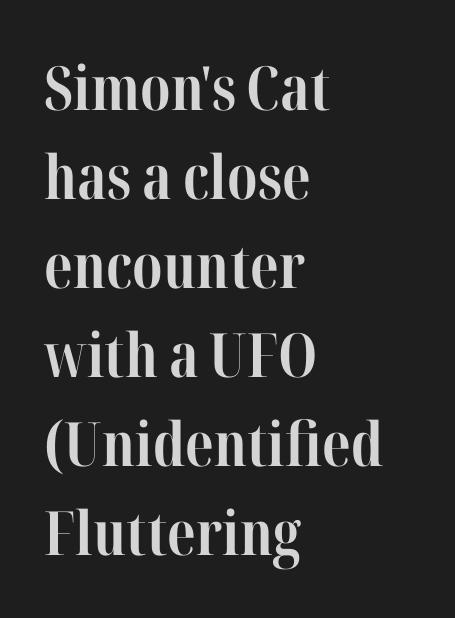
Q: Is the text bold? A: Yes.
Q: Is the text italic (slanted)? A: No, it is upright.
Q: Is the typeface a serif or a sans-serif typeface? A: Serif.
Q: Is the text underlined? A: No.
Q: How is the paragraph aligned? A: Left-aligned.
Q: Is the spacing between letters normal or unusually wide? A: Normal.
Q: Is the spacing between lines tight, normal or loose? A: Normal.
Q: Width (condensed, normal, or wide)? A: Condensed.
Q: Stroke contrast? A: High.
Q: x-height? A: Medium.
Q: Monospaced? A: No.
